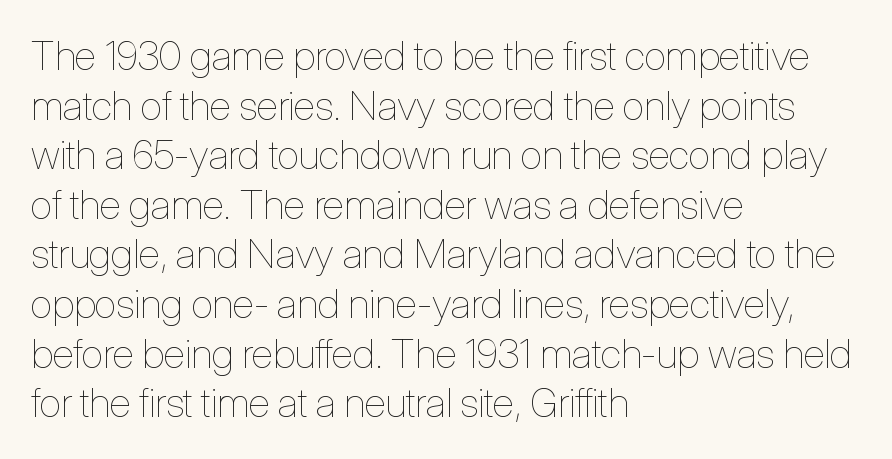
{"italic": "no", "bold": "no", "weight": "thin", "width": "condensed", "stroke_contrast": "low", "x_height": "medium", "monospaced": "no", "underline": "no", "align": "left", "line_spacing_ratio": 1.24, "letter_spacing": "normal", "letter_spacing_em": 0.0, "glyph_px": 40}
